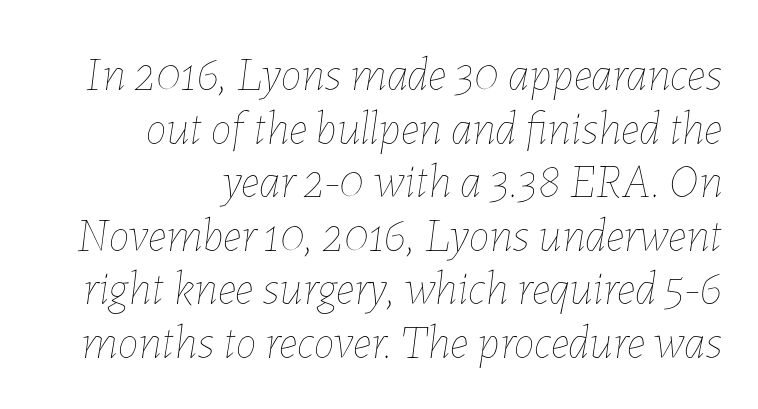
Q: Is the text bold? A: No.
Q: Is the text italic (slanted)? A: Yes, it leans right by about 7 degrees.
Q: Is the text underlined? A: No.
Q: How is the paragraph aligned? A: Right-aligned.
Q: Is the spacing between letters normal or unusually wide? A: Normal.
Q: Is the spacing between lines tight, normal or loose? A: Tight.
Q: Width (condensed, normal, or wide)? A: Normal.
Q: Stroke contrast? A: Low.
Q: x-height? A: Medium.
Q: Monospaced? A: No.
